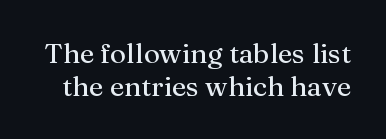
The image shows 28 px regular-weight serif type, upright; set line spacing 1.17x, normal letter spacing, not underlined; medium stroke contrast and a medium x-height.
